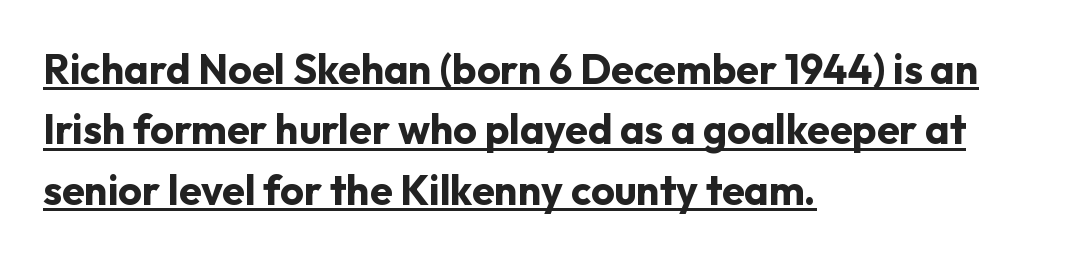
{"serif": "no", "italic": "no", "bold": "yes", "weight": "bold", "width": "normal", "stroke_contrast": "low", "x_height": "medium", "monospaced": "no", "underline": "yes", "align": "left", "line_spacing": "normal", "line_spacing_ratio": 1.47, "letter_spacing": "normal", "letter_spacing_em": 0.0, "glyph_px": 41}
